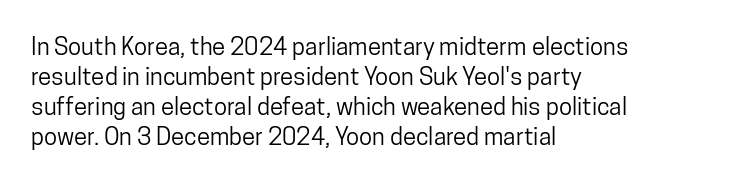
{"italic": "no", "underline": "no", "align": "left", "line_spacing": "normal", "line_spacing_ratio": 1.25, "letter_spacing": "normal", "letter_spacing_em": 0.0, "glyph_px": 24}
